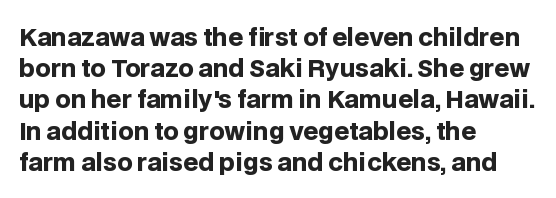
{"italic": "no", "bold": "yes", "underline": "no", "align": "left", "line_spacing": "normal", "line_spacing_ratio": 1.3, "letter_spacing": "normal", "letter_spacing_em": 0.0, "glyph_px": 24}
